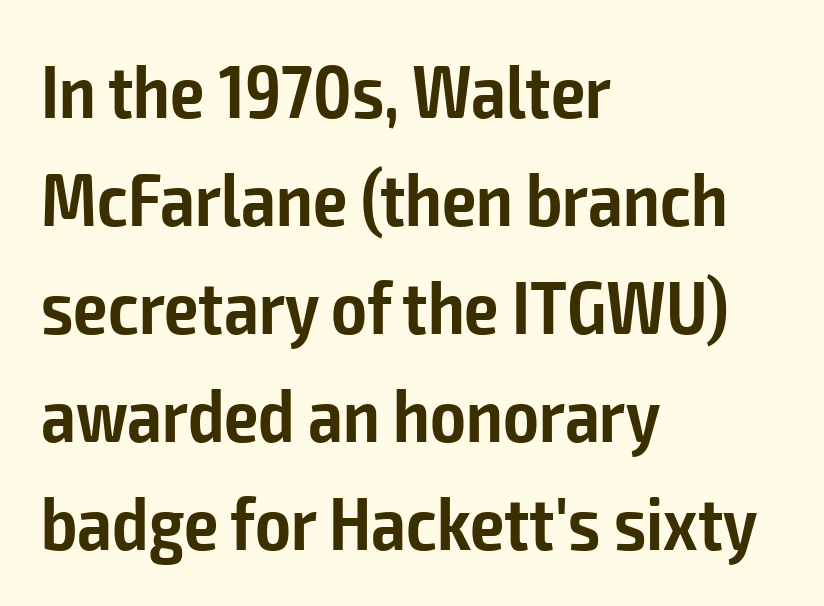
Q: Is the text bold? A: Semi-bold.
Q: Is the text italic (slanted)? A: No, it is upright.
Q: Is the typeface a serif or a sans-serif typeface? A: Sans-serif.
Q: Is the text underlined? A: No.
Q: How is the paragraph aligned? A: Left-aligned.
Q: Is the spacing between letters normal or unusually wide? A: Normal.
Q: Is the spacing between lines tight, normal or loose? A: Normal.
Q: Width (condensed, normal, or wide)? A: Condensed.
Q: Stroke contrast? A: Low.
Q: x-height? A: Medium.
Q: Monospaced? A: No.
